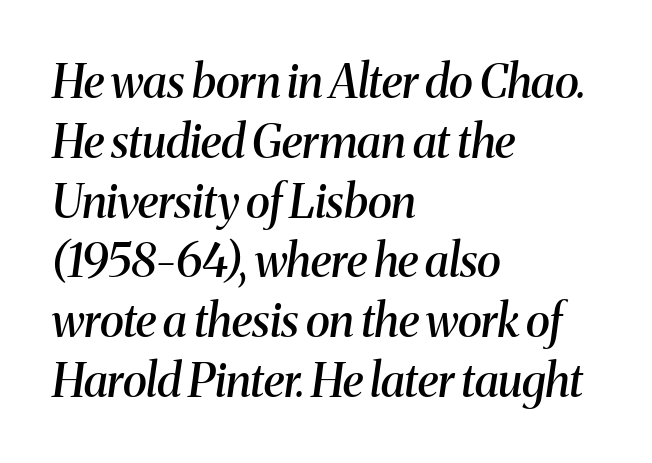
{"serif": "yes", "italic": "yes", "lean": "right", "slant_degrees": 8, "bold": "semi", "weight": "semibold", "width": "normal", "stroke_contrast": "medium", "x_height": "medium", "monospaced": "no", "underline": "no", "align": "left", "line_spacing": "normal", "line_spacing_ratio": 1.3, "letter_spacing": "normal", "letter_spacing_em": 0.0, "glyph_px": 46}
